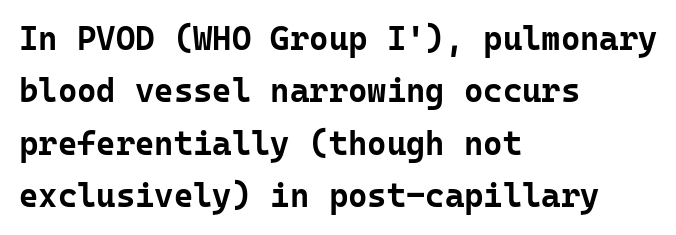
Default kerning and tracking; the words read as compact shapes. Reading down the block, your eye returns to a fixed left position each line. I'd describe the lettering as bold — thick and assertive. Posture: upright roman. Interline gaps are of average width in this sample. Clear beneath every line of the passage.
